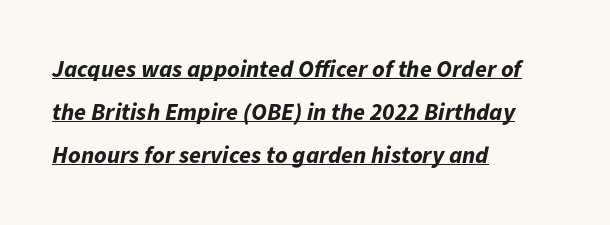
{"italic": "yes", "lean": "right", "slant_degrees": 11, "bold": "yes", "underline": "yes", "align": "left", "line_spacing_ratio": 1.79, "letter_spacing": "normal", "letter_spacing_em": 0.0, "glyph_px": 24}
